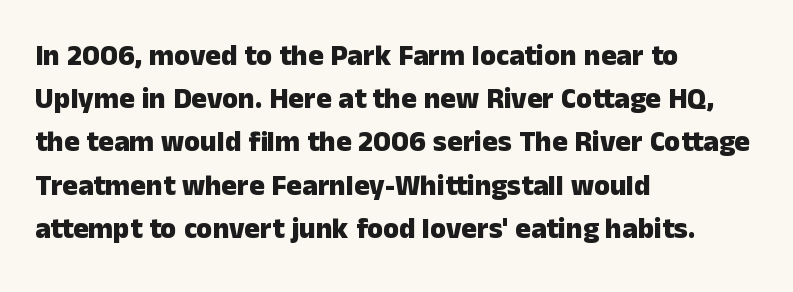
Q: Is the text bold? A: Yes.
Q: Is the text italic (slanted)? A: No, it is upright.
Q: Is the typeface a serif or a sans-serif typeface? A: Sans-serif.
Q: Is the text underlined? A: No.
Q: How is the paragraph aligned? A: Left-aligned.
Q: Is the spacing between letters normal or unusually wide? A: Normal.
Q: Is the spacing between lines tight, normal or loose? A: Normal.
Q: Width (condensed, normal, or wide)? A: Normal.
Q: Stroke contrast? A: Low.
Q: x-height? A: Medium.
Q: Monospaced? A: No.
